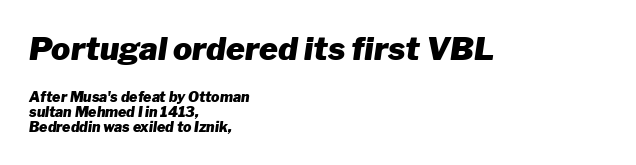
Q: Is the text bold? A: Yes.
Q: Is the text italic (slanted)? A: Yes, it leans right by about 8 degrees.
Q: Is the text underlined? A: No.
Q: How is the paragraph aligned? A: Left-aligned.
Q: Is the spacing between letters normal or unusually wide? A: Normal.
Q: Is the spacing between lines tight, normal or loose? A: Tight.
Q: Which block of text is set in a larger size, the first (top) or the second (bottom)? A: The first (top) one.
Q: Width (condensed, normal, or wide)? A: Normal.
Q: Stroke contrast? A: Low.
Q: x-height? A: Medium.
Q: Monospaced? A: No.
